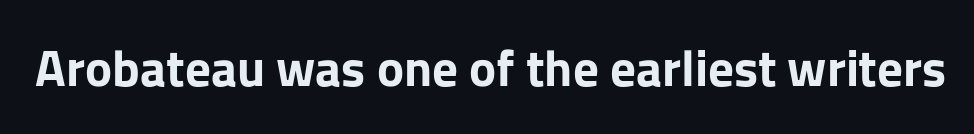
{"serif": "no", "italic": "no", "bold": "yes", "weight": "bold", "width": "normal", "stroke_contrast": "low", "x_height": "medium", "monospaced": "no", "underline": "no", "letter_spacing": "normal", "letter_spacing_em": 0.0, "glyph_px": 51}
